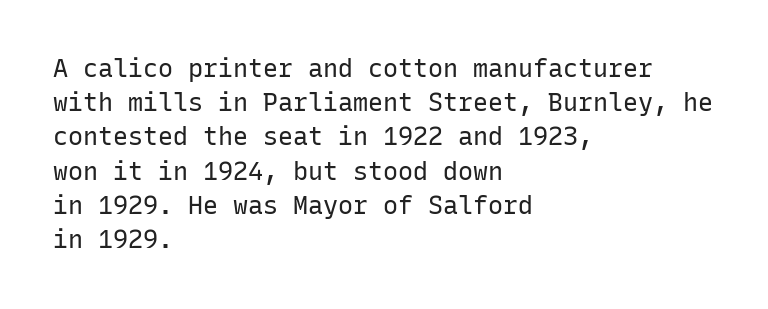
The area under the type is left untouched. A roman cut, with each character standing at attention. Observe the ordinary spacing: letters are neighbours, not strangers. Notice how the passage keeps a crisp vertical edge on the left only.
